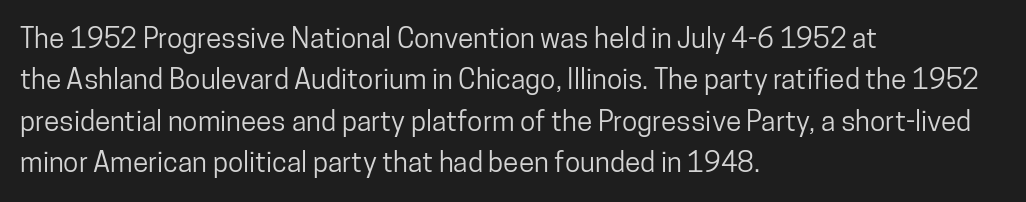
The image shows 28 px condensed sans-serif type, upright; set left-aligned, normal line spacing (1.48x), normal letter spacing, not underlined; low stroke contrast and a medium x-height.
